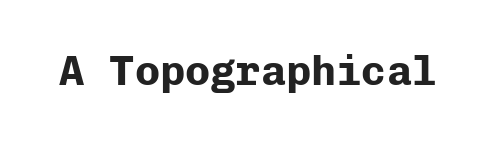
The image shows 42 px bold sans-serif type, upright, monospaced; set normal letter spacing, not underlined; low stroke contrast and a medium x-height.
